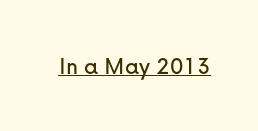
{"italic": "no", "underline": "yes", "letter_spacing": "normal", "letter_spacing_em": 0.0, "glyph_px": 26}
